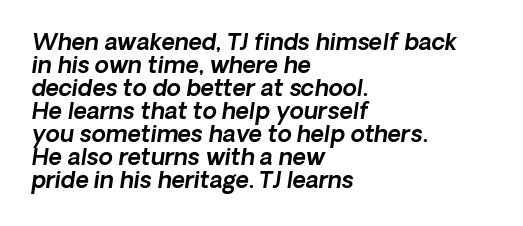
The type is set solid horizontally, with unmodified tracking. The string is rendered with underlining switched off. Layout note: lines flush left. The rendering applies a slant to the glyphs. Horizontal bands of white between lines are thin slivers.
